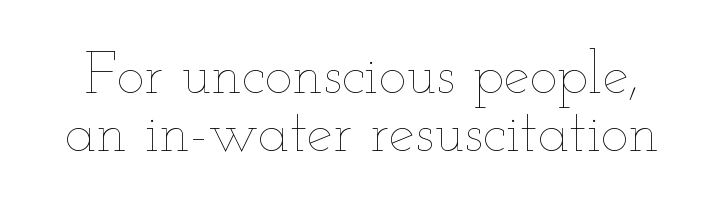
Q: Is the text bold? A: No.
Q: Is the text italic (slanted)? A: No, it is upright.
Q: Is the text underlined? A: No.
Q: Is the spacing between letters normal or unusually wide? A: Normal.
Q: Is the spacing between lines tight, normal or loose? A: Tight.
Q: Width (condensed, normal, or wide)? A: Wide.
Q: Stroke contrast? A: Low.
Q: x-height? A: Small.
Q: Monospaced? A: No.
